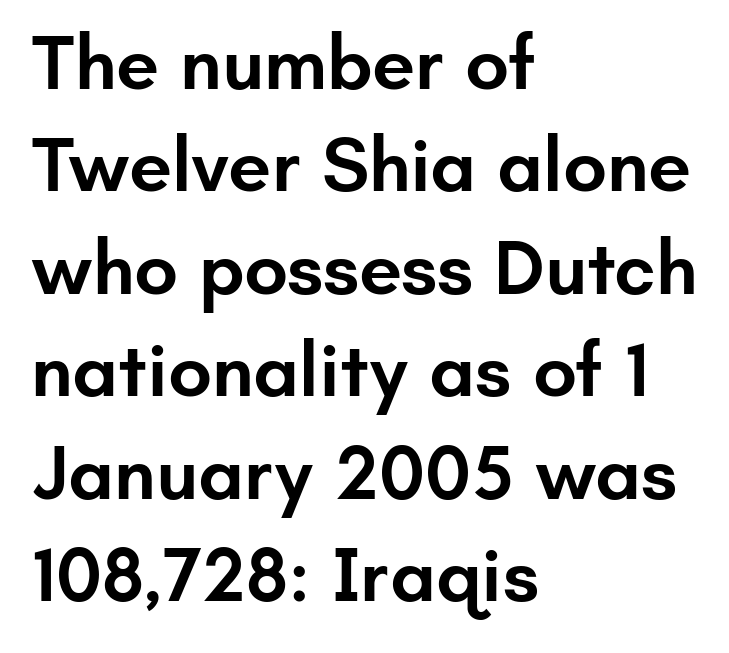
Q: Is the text bold? A: Semi-bold.
Q: Is the text italic (slanted)? A: No, it is upright.
Q: Is the typeface a serif or a sans-serif typeface? A: Sans-serif.
Q: Is the text underlined? A: No.
Q: How is the paragraph aligned? A: Left-aligned.
Q: Is the spacing between letters normal or unusually wide? A: Normal.
Q: Is the spacing between lines tight, normal or loose? A: Normal.
Q: Width (condensed, normal, or wide)? A: Normal.
Q: Stroke contrast? A: Low.
Q: x-height? A: Small.
Q: Monospaced? A: No.
